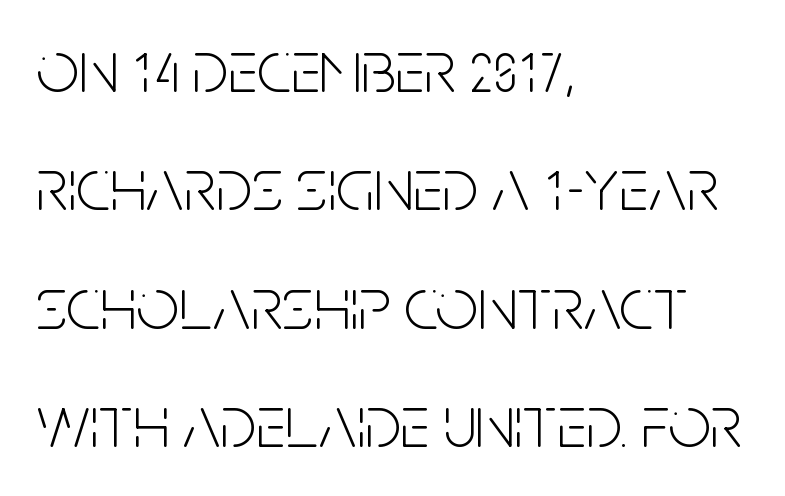
Q: Is the text bold? A: No.
Q: Is the text italic (slanted)? A: No, it is upright.
Q: Is the typeface a serif or a sans-serif typeface? A: Sans-serif.
Q: Is the text underlined? A: No.
Q: How is the paragraph aligned? A: Left-aligned.
Q: Is the spacing between letters normal or unusually wide? A: Normal.
Q: Is the spacing between lines tight, normal or loose? A: Normal.
Q: Width (condensed, normal, or wide)? A: Condensed.
Q: Stroke contrast? A: Low.
Q: x-height? A: Large.
Q: Monospaced? A: No.
